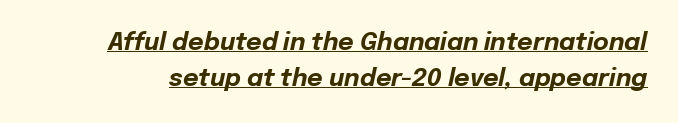
The rendering uses a moderate line-height, typical for paragraphs. Words appear dense and cohesive because spacing is normal. Has an underline been added? It has. I'd describe the lettering as bold — thick and assertive.
